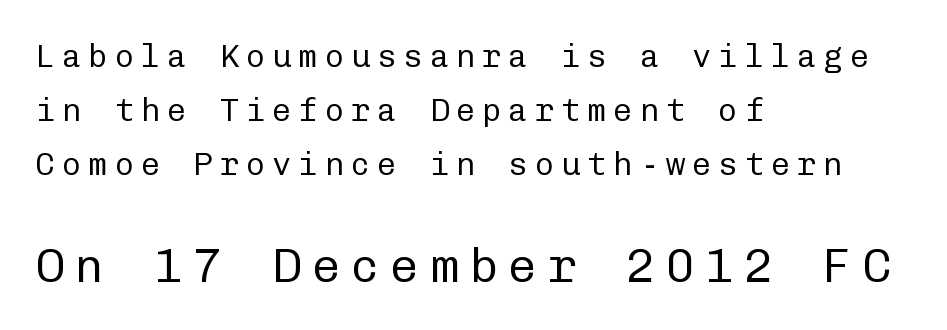
Q: Is the text bold? A: No.
Q: Is the text italic (slanted)? A: No, it is upright.
Q: Is the typeface a serif or a sans-serif typeface? A: Sans-serif.
Q: Is the text underlined? A: No.
Q: How is the paragraph aligned? A: Left-aligned.
Q: Is the spacing between letters normal or unusually wide? A: Unusually wide.
Q: Is the spacing between lines tight, normal or loose? A: Normal.
Q: Which block of text is set in a larger size, the first (top) or the second (bottom)? A: The second (bottom) one.
Q: Width (condensed, normal, or wide)? A: Normal.
Q: Stroke contrast? A: Low.
Q: x-height? A: Medium.
Q: Monospaced? A: Yes.
